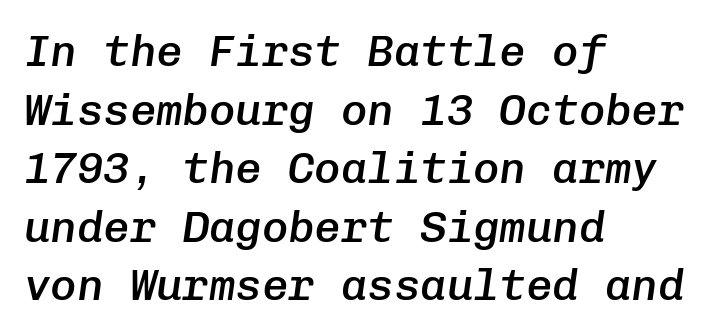
The paragraph has a hard left edge and a soft right edge. The rendering uses a semibold face; strokes are thickened but not to full bold. Think of a typewriter: that constant character pitch is what you see here. How are the letters spaced? Ordinarily, with no added tracking.
